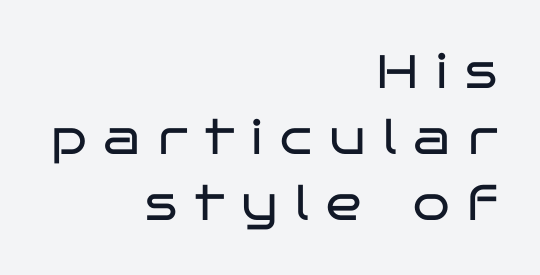
{"serif": "no", "italic": "no", "bold": "no", "weight": "regular", "width": "wide", "stroke_contrast": "low", "x_height": "large", "monospaced": "no", "underline": "no", "align": "right", "line_spacing": "normal", "line_spacing_ratio": 1.4, "letter_spacing": "wide", "letter_spacing_em": 0.37, "glyph_px": 47}
